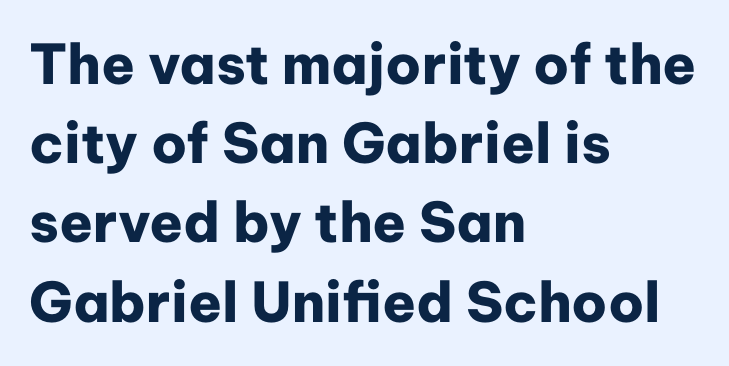
{"serif": "no", "italic": "no", "bold": "yes", "weight": "heavy", "width": "normal", "stroke_contrast": "low", "x_height": "medium", "monospaced": "no", "underline": "no", "align": "left", "line_spacing": "normal", "line_spacing_ratio": 1.44, "letter_spacing": "normal", "letter_spacing_em": 0.0, "glyph_px": 55}
